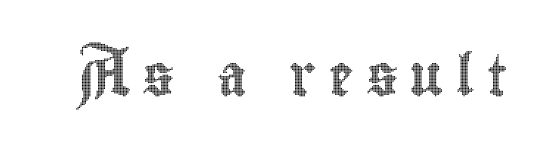
Q: Is the text italic (slanted)? A: No, it is upright.
Q: Is the text underlined? A: No.
Q: Is the spacing between letters normal or unusually wide? A: Unusually wide.
Q: Width (condensed, normal, or wide)? A: Condensed.
Q: x-height? A: Small.
Q: Monospaced? A: No.
